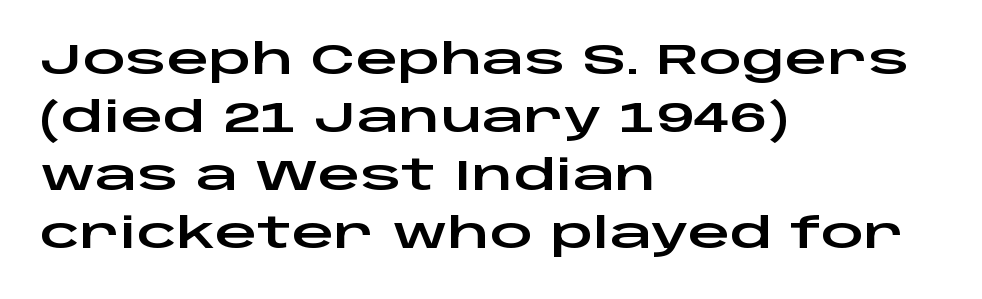
{"serif": "no", "italic": "no", "width": "wide", "stroke_contrast": "low", "x_height": "large", "monospaced": "no", "underline": "no", "align": "left", "line_spacing": "normal", "line_spacing_ratio": 1.38, "letter_spacing": "normal", "letter_spacing_em": 0.0, "glyph_px": 42}
